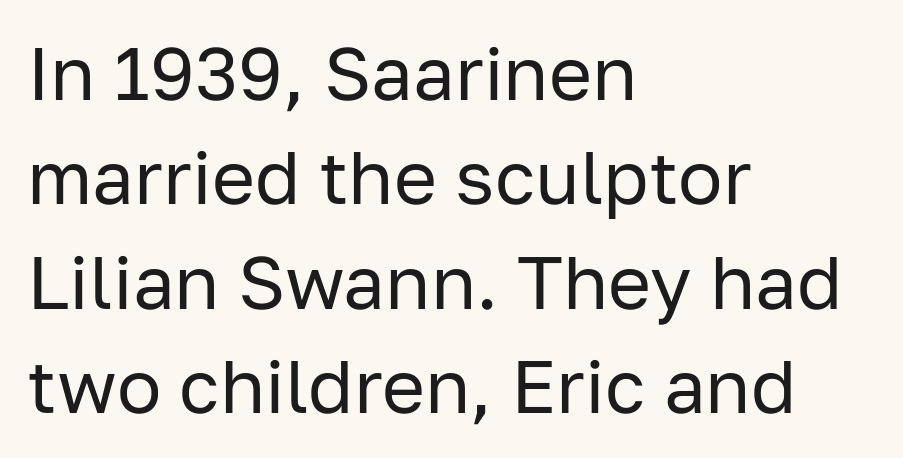
{"serif": "no", "italic": "no", "bold": "no", "weight": "regular", "width": "normal", "stroke_contrast": "low", "x_height": "medium", "monospaced": "no", "underline": "no", "align": "left", "line_spacing": "normal", "line_spacing_ratio": 1.41, "letter_spacing": "normal", "letter_spacing_em": 0.0, "glyph_px": 74}
